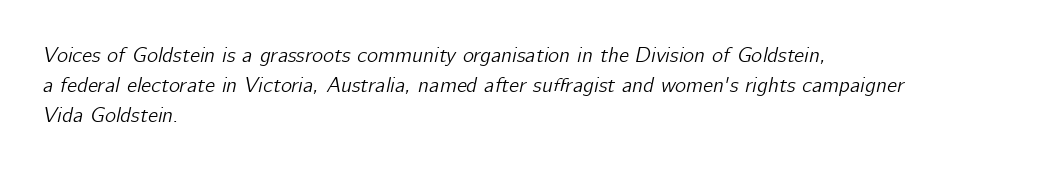
{"italic": "yes", "lean": "right", "slant_degrees": 12, "underline": "no", "align": "left", "line_spacing": "normal", "line_spacing_ratio": 1.42, "letter_spacing": "normal", "letter_spacing_em": 0.0, "glyph_px": 21}
